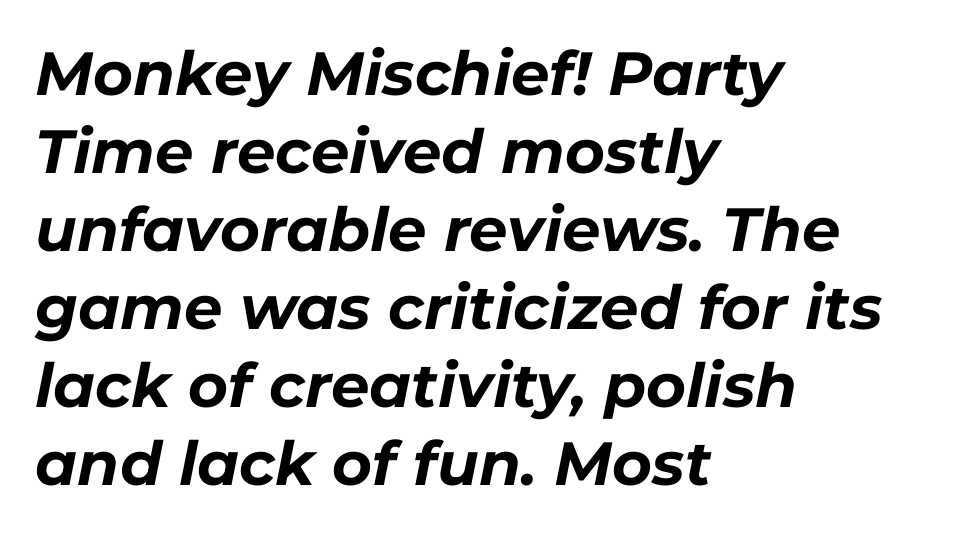
The image shows 61 px bold type, italic (leaning right); set left-aligned, normal line spacing (1.28x), normal letter spacing, not underlined; low stroke contrast and a medium x-height.
